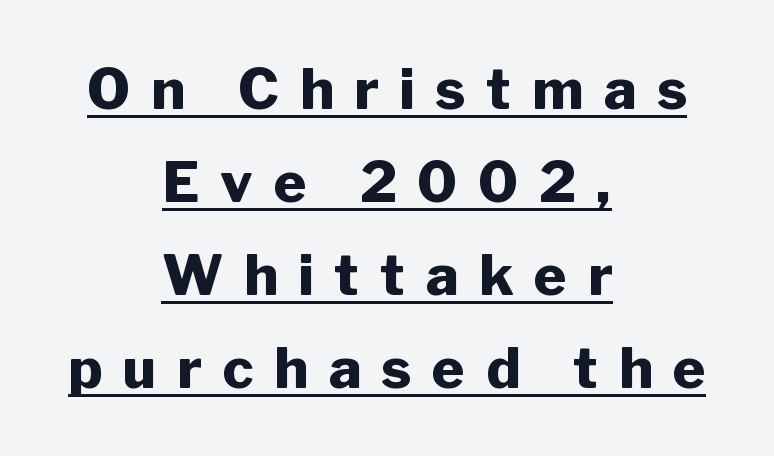
{"serif": "no", "italic": "no", "bold": "yes", "weight": "heavy", "width": "normal", "stroke_contrast": "low", "x_height": "medium", "monospaced": "no", "underline": "yes", "align": "center", "line_spacing": "normal", "line_spacing_ratio": 1.66, "letter_spacing": "wide", "letter_spacing_em": 0.37, "glyph_px": 56}
